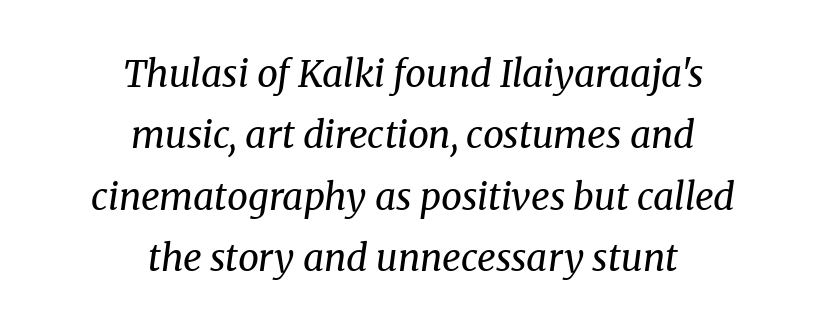
The image shows 37 px regular-weight serif type, italic (leaning right); set centered, normal line spacing (1.66x), normal letter spacing, not underlined; medium stroke contrast and a medium x-height.
